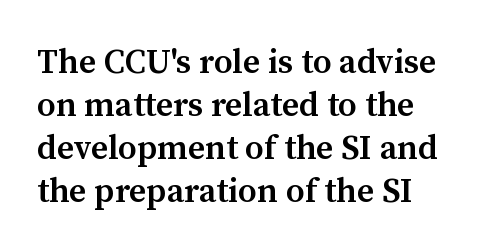
Each letter keeps its own natural width here, so spacing adapts to shape. Check under the words: just untouched page. Honestly, the row spacing looks completely unremarkable. This is roman type, the default non-slanted kind. This sample uses a serif face.
